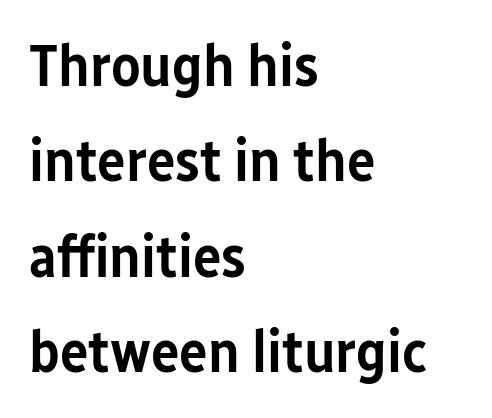
Layout note: lines flush left. The leading is moderate, giving the passage an even texture. Style check: upright. The face used here is a sans, in the tradition of grotesques and geometrics. Firm but not heavy-handed strokes: this text is semibold. Does extra space separate the letters? No, they use regular spacing.
